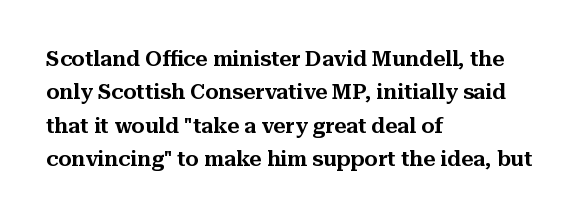
Nobody drew a line under any word here. A student would call this left alignment; a typographer would say flush left, rag right. Rendered with straight, roman letterforms. In terms of leading, this rendering sits right in the middle. Characters follow at the spacing the type designer built in.
